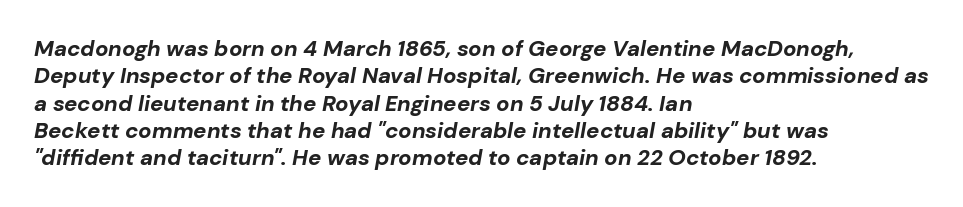
The image shows 22 px bold type, italic (leaning right); set left-aligned, line spacing 1.24x, normal letter spacing, not underlined.
